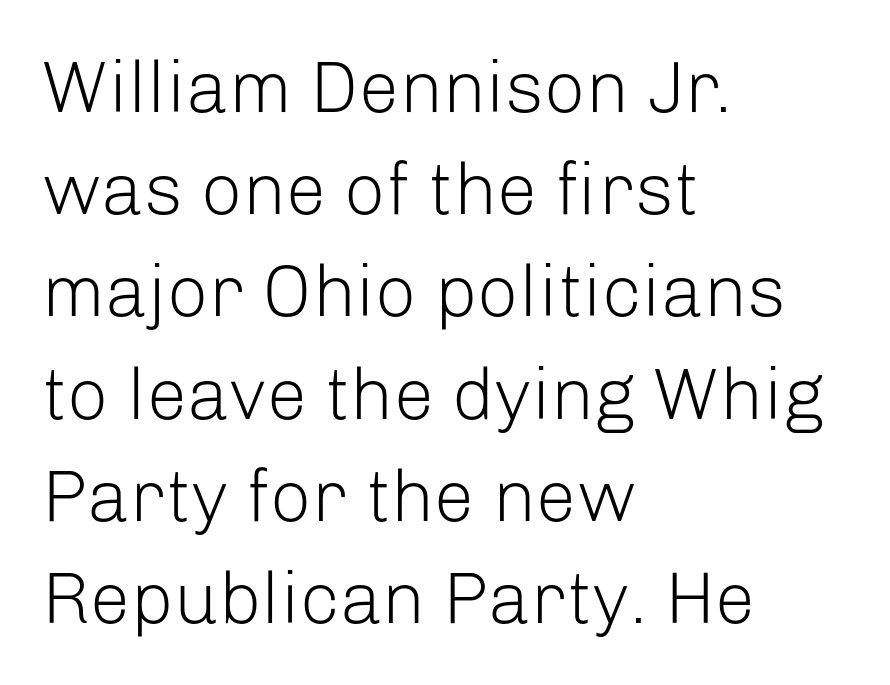
Horizontally, the lines are justified to the leading edge only. Character widths vary here, with narrow letters taking less room than wide ones. Unlike a traditional serif, this face leaves its strokes unadorned. Is the stroke heavy? The answer is a plain regular-or-lighter. How are the letters spaced? Ordinarily, with no added tracking.
